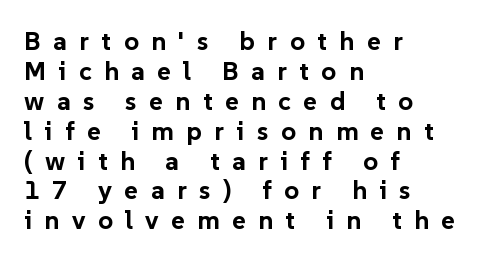
Q: Is the text bold? A: Yes.
Q: Is the text italic (slanted)? A: No, it is upright.
Q: Is the text underlined? A: No.
Q: How is the paragraph aligned? A: Left-aligned.
Q: Is the spacing between letters normal or unusually wide? A: Unusually wide.
Q: Is the spacing between lines tight, normal or loose? A: Tight.
